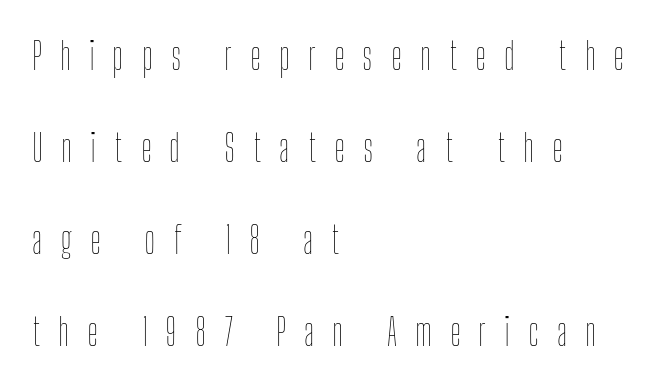
{"italic": "no", "bold": "no", "weight": "thin", "width": "condensed", "stroke_contrast": "low", "x_height": "medium", "monospaced": "no", "underline": "no", "align": "left", "line_spacing": "loose", "line_spacing_ratio": 2.42, "letter_spacing": "wide", "letter_spacing_em": 0.47, "glyph_px": 38}
